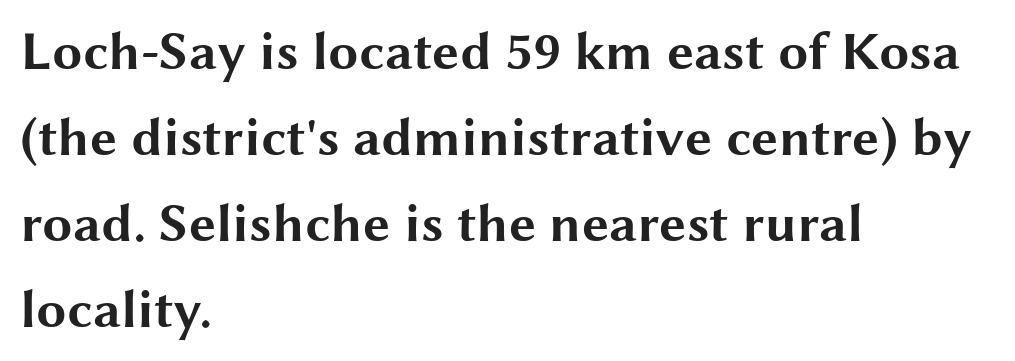
You could not count columns in this text — the font is proportionally spaced. The specimen omits any rule beneath the text block's lines. Between one letter and the next there's only the usual sliver of space. This sample uses a sans-serif face. In CSS terms this would be text-align: left.
